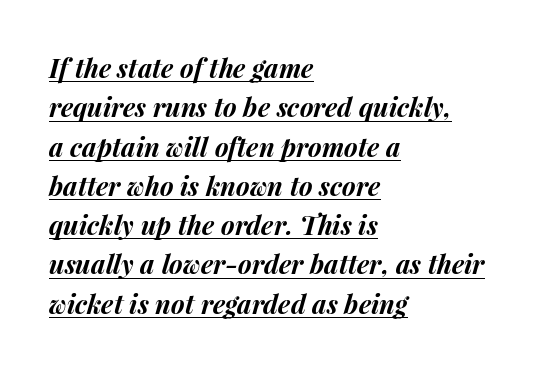
Q: Is the text bold? A: Yes.
Q: Is the text italic (slanted)? A: Yes, it leans right by about 15 degrees.
Q: Is the text underlined? A: Yes.
Q: How is the paragraph aligned? A: Left-aligned.
Q: Is the spacing between letters normal or unusually wide? A: Normal.
Q: Is the spacing between lines tight, normal or loose? A: Normal.
